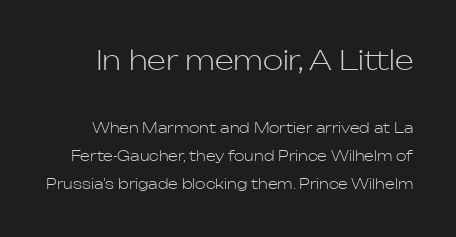
{"italic": "no", "bold": "no", "underline": "no", "line_spacing": "loose", "line_spacing_ratio": 2.01, "letter_spacing": "normal", "letter_spacing_em": 0.0, "larger_block": "first", "size_ratio": 1.93, "glyph_px": 27}
